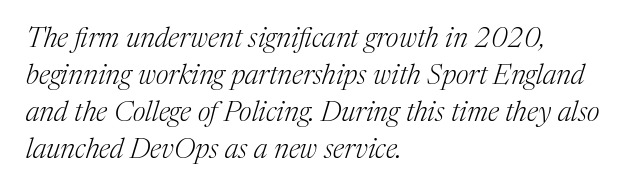
Think of a printed novel: that variable character pitch is what you see here. Leading: standard. The strip under each line holds only bare page. A student would call this left alignment; a typographer would say flush left, rag right. The typeface chosen for these lines features serifs.
